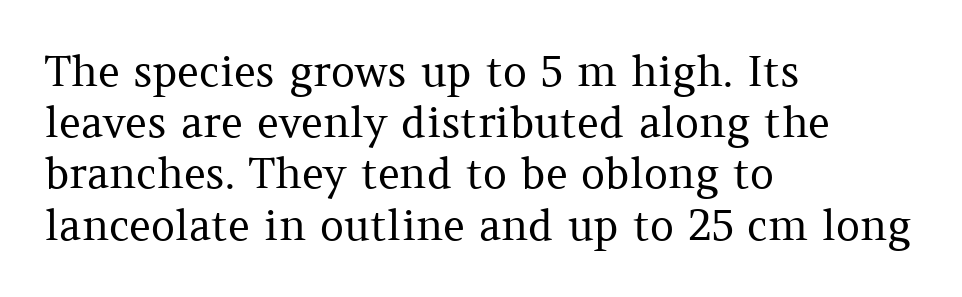
{"serif": "yes", "italic": "no", "bold": "no", "weight": "regular", "width": "normal", "stroke_contrast": "medium", "x_height": "medium", "monospaced": "no", "underline": "no", "align": "left", "line_spacing_ratio": 1.22, "letter_spacing": "normal", "letter_spacing_em": 0.0, "glyph_px": 42}
